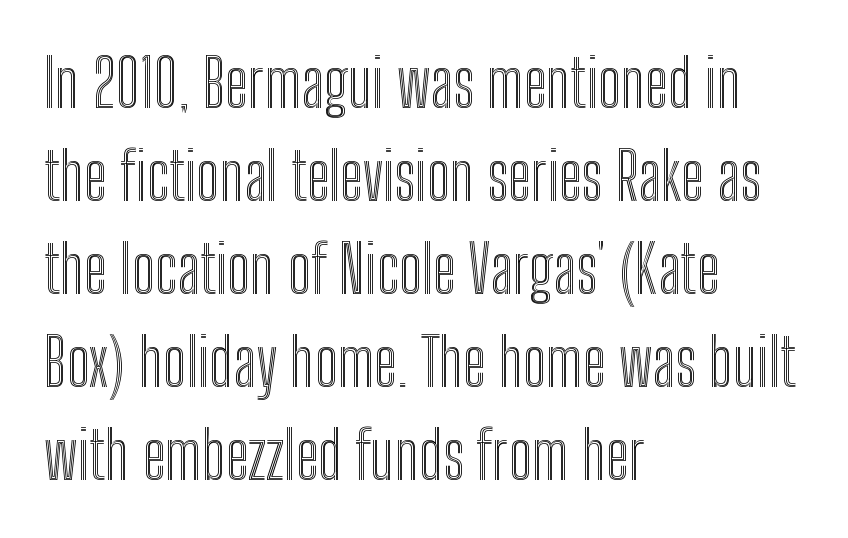
Q: Is the text italic (slanted)? A: No, it is upright.
Q: Is the text underlined? A: No.
Q: How is the paragraph aligned? A: Left-aligned.
Q: Is the spacing between letters normal or unusually wide? A: Normal.
Q: Is the spacing between lines tight, normal or loose? A: Normal.
Q: Width (condensed, normal, or wide)? A: Condensed.
Q: x-height? A: Medium.
Q: Monospaced? A: No.
